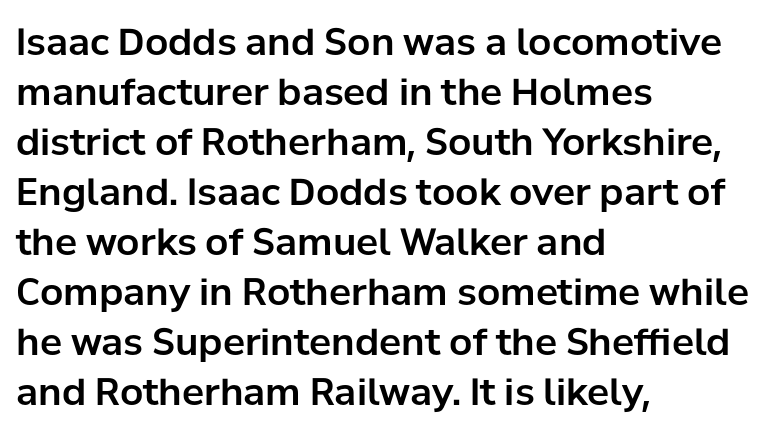
{"serif": "no", "italic": "no", "width": "normal", "stroke_contrast": "low", "x_height": "medium", "monospaced": "no", "underline": "no", "align": "left", "line_spacing": "normal", "line_spacing_ratio": 1.35, "letter_spacing": "normal", "letter_spacing_em": 0.0, "glyph_px": 37}
